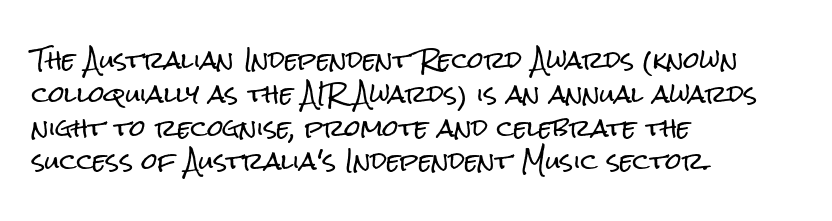
The image shows 23 px text type, upright; set left-aligned, normal line spacing (1.47x), normal letter spacing, not underlined.
